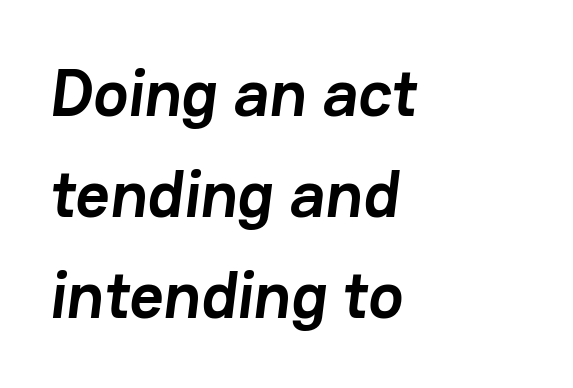
The image shows 66 px semibold sans-serif type; set left-aligned, normal line spacing (1.53x), normal letter spacing, not underlined; low stroke contrast and a medium x-height.
